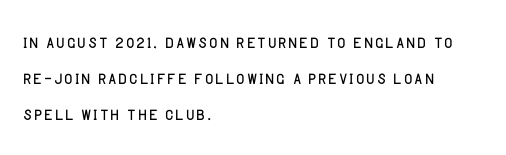
Nothing unusual about the tracking: characters are spaced as the font intends. The typesetter chose a ragged-right arrangement here. Vertical strokes here are truly vertical. In terms of leading, this rendering sits right in the middle.
